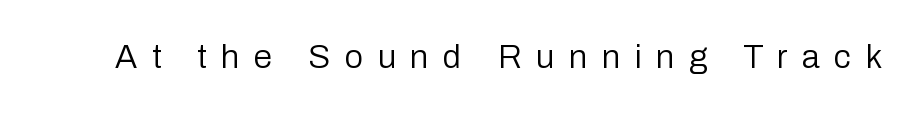
The image shows 33 px regular-weight sans-serif type, upright; set unusually wide letter spacing (+0.44 em), not underlined; low stroke contrast and a medium x-height.
